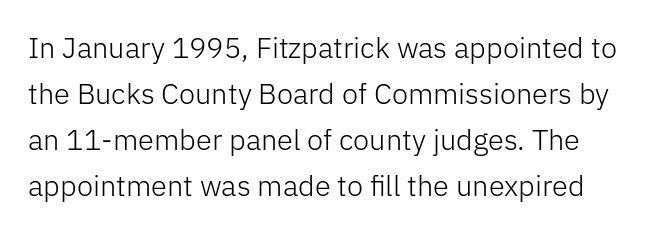
The image shows 29 px light sans-serif type, upright; set normal line spacing (1.59x), normal letter spacing, not underlined; low stroke contrast and a medium x-height.
